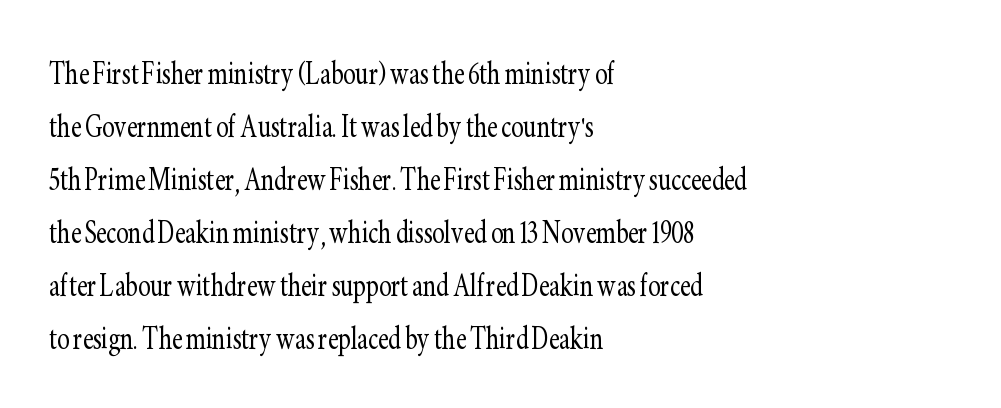
The image shows 37 px light, condensed serif type, upright; set left-aligned, normal line spacing (1.43x), normal letter spacing, not underlined; low stroke contrast and a small x-height.
